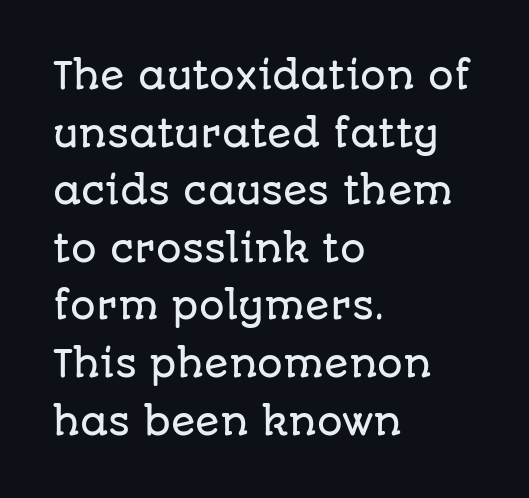
{"serif": "no", "italic": "no", "width": "normal", "stroke_contrast": "low", "x_height": "large", "monospaced": "no", "underline": "no", "align": "left", "line_spacing": "normal", "line_spacing_ratio": 1.6, "letter_spacing": "normal", "letter_spacing_em": 0.0, "glyph_px": 36}
